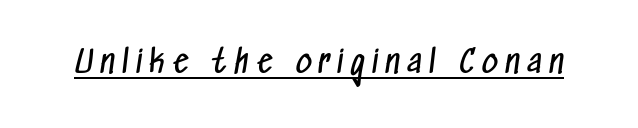
Q: Is the text bold? A: No.
Q: Is the typeface a serif or a sans-serif typeface? A: Sans-serif.
Q: Is the text underlined? A: Yes.
Q: Is the spacing between letters normal or unusually wide? A: Unusually wide.
Q: Width (condensed, normal, or wide)? A: Condensed.
Q: Stroke contrast? A: Low.
Q: x-height? A: Medium.
Q: Monospaced? A: No.
